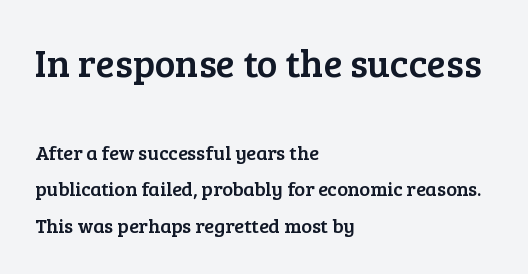
When letters stand straight like this, we call the style roman or upright. Letter spacing: default. Honestly, there is no underline to notice here at all. This rendering employs a face with finishing strokes, i.e., a serif. These lines are rendered in a variable-pitch font. The text block is weighted toward the left margin, trailing off unevenly rightward.
